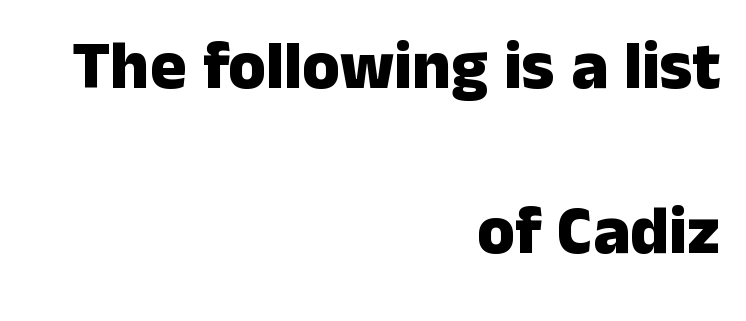
{"serif": "no", "italic": "no", "bold": "yes", "weight": "heavy", "width": "normal", "stroke_contrast": "low", "x_height": "medium", "monospaced": "no", "underline": "no", "align": "right", "line_spacing": "loose", "line_spacing_ratio": 2.43, "letter_spacing": "normal", "letter_spacing_em": 0.0, "glyph_px": 68}
